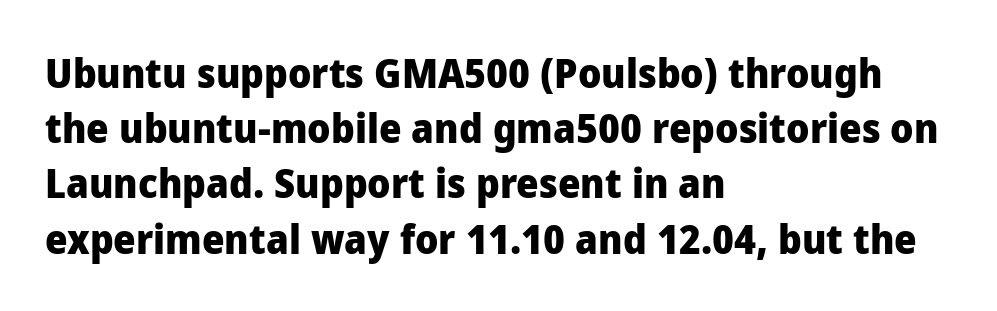
Q: Is the text bold? A: Yes.
Q: Is the text italic (slanted)? A: No, it is upright.
Q: Is the typeface a serif or a sans-serif typeface? A: Sans-serif.
Q: Is the text underlined? A: No.
Q: How is the paragraph aligned? A: Left-aligned.
Q: Is the spacing between letters normal or unusually wide? A: Normal.
Q: Is the spacing between lines tight, normal or loose? A: Normal.
Q: Width (condensed, normal, or wide)? A: Normal.
Q: Stroke contrast? A: Low.
Q: x-height? A: Medium.
Q: Monospaced? A: No.
